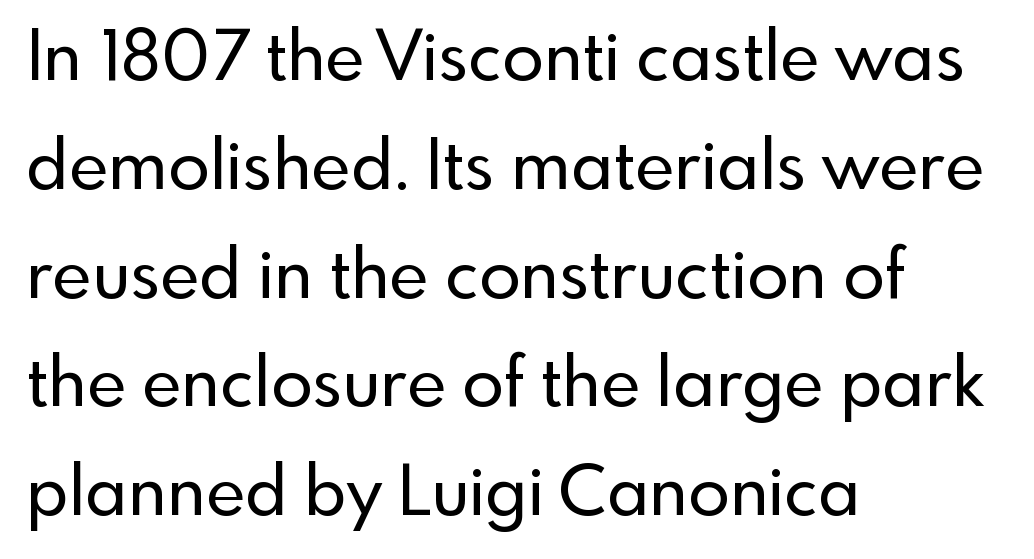
Q: Is the text italic (slanted)? A: No, it is upright.
Q: Is the typeface a serif or a sans-serif typeface? A: Sans-serif.
Q: Is the text underlined? A: No.
Q: How is the paragraph aligned? A: Left-aligned.
Q: Is the spacing between letters normal or unusually wide? A: Normal.
Q: Is the spacing between lines tight, normal or loose? A: Normal.
Q: Width (condensed, normal, or wide)? A: Normal.
Q: x-height? A: Small.
Q: Monospaced? A: No.
